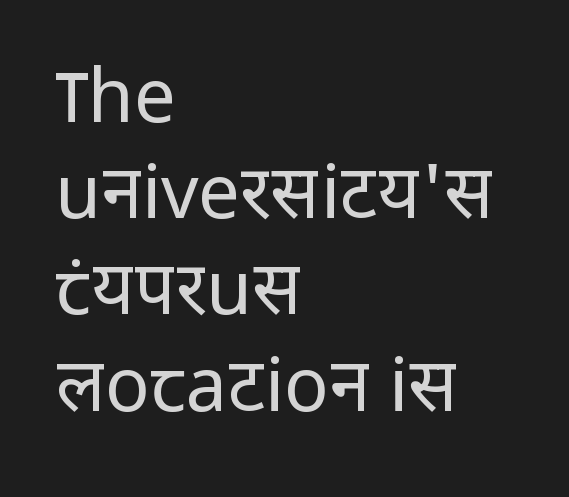
{"serif": "no", "italic": "no", "bold": "no", "weight": "regular", "width": "normal", "stroke_contrast": "low", "x_height": "medium", "monospaced": "no", "underline": "no", "align": "left", "line_spacing": "normal", "line_spacing_ratio": 1.3, "letter_spacing": "normal", "letter_spacing_em": 0.0, "glyph_px": 74}
